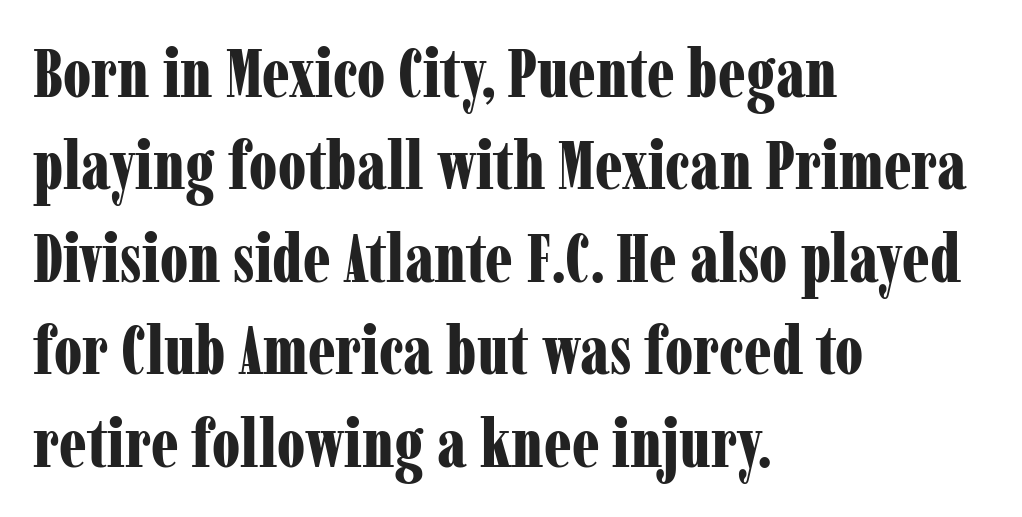
One glance says typical: line gaps are just what's usual. Here the designer chose a conventional face with non-uniform glyph widths. In terms of letterform style, serifs are clearly present. Is the letter spacing exaggerated? No — it looks like the ordinary default.
